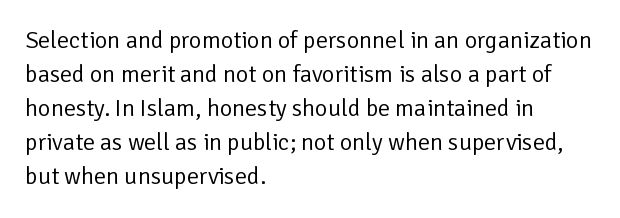
Just letters on the line, the space beneath them empty. The lines sit at an ordinary, default distance from one another. Reading down the block, your eye returns to a fixed left position each line. Think standard paragraph weight, or any step lighter than that.
